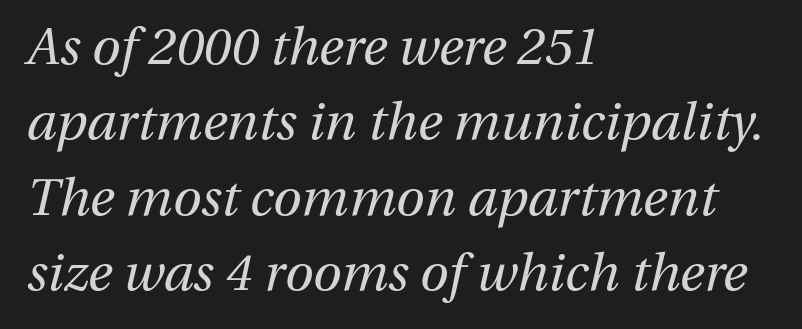
{"italic": "yes", "lean": "right", "slant_degrees": 13, "bold": "no", "weight": "regular", "width": "normal", "stroke_contrast": "medium", "x_height": "medium", "monospaced": "no", "underline": "no", "align": "left", "line_spacing": "normal", "line_spacing_ratio": 1.45, "letter_spacing": "normal", "letter_spacing_em": 0.0, "glyph_px": 52}
